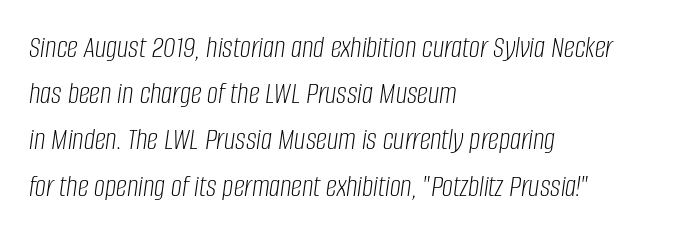
A classic flush-left, rag-right setting is used for this passage. Would a proofreader flag this as italicized? Yes. The passage shown is not underscored anywhere. Leading: standard. Is this a heavy cut? Hardly; it is regular or lighter.
